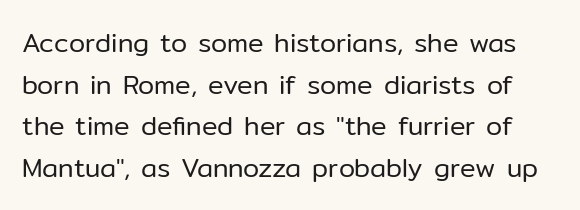
The image shows 26 px text type, upright; set normal line spacing (1.6x), normal letter spacing, not underlined.
